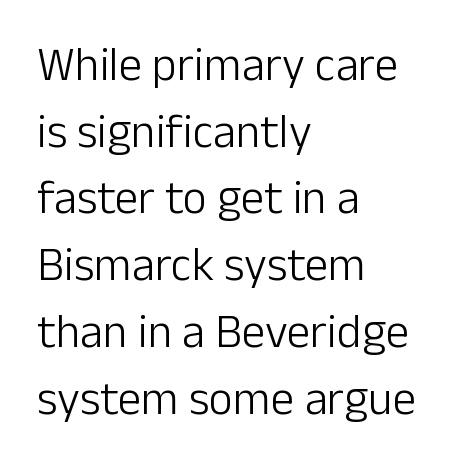
Weight class: somewhere from thin through regular. Posture: upright roman. Reading down the block, your eye returns to a fixed left position each line. Only glyphs here, with clear space below each row. The face used here is rendered with its standard letterfit.
